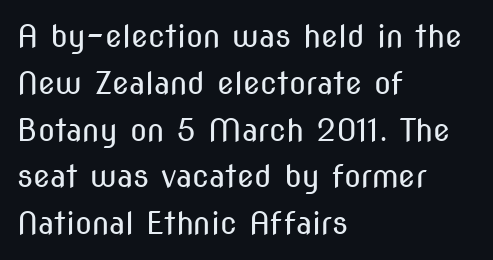
Q: Is the text bold? A: No.
Q: Is the text italic (slanted)? A: No, it is upright.
Q: Is the typeface a serif or a sans-serif typeface? A: Sans-serif.
Q: Is the text underlined? A: No.
Q: How is the paragraph aligned? A: Left-aligned.
Q: Is the spacing between letters normal or unusually wide? A: Normal.
Q: Is the spacing between lines tight, normal or loose? A: Normal.
Q: Width (condensed, normal, or wide)? A: Condensed.
Q: Stroke contrast? A: Medium.
Q: x-height? A: Medium.
Q: Monospaced? A: No.
